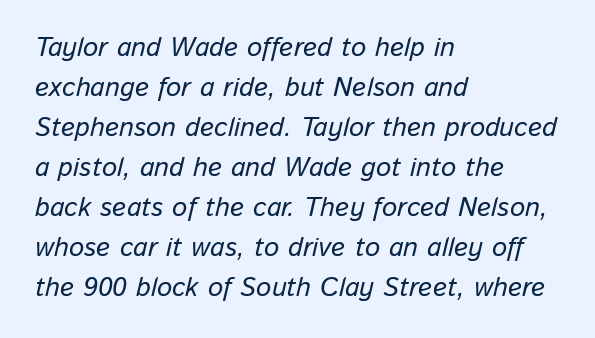
Q: Is the text italic (slanted)? A: Yes, it leans right by about 13 degrees.
Q: Is the text underlined? A: No.
Q: How is the paragraph aligned? A: Left-aligned.
Q: Is the spacing between letters normal or unusually wide? A: Normal.
Q: Is the spacing between lines tight, normal or loose? A: Normal.
